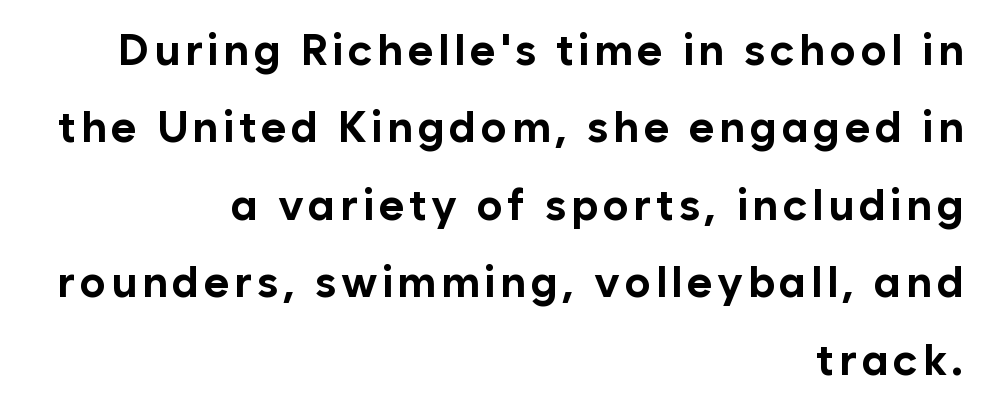
The image shows 44 px bold sans-serif type, upright; set right-aligned, line spacing 1.76x, not underlined; low stroke contrast and a medium x-height.
